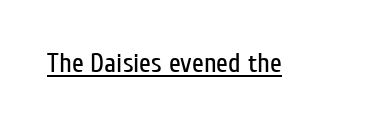
The image shows 27 px text type, upright; set normal letter spacing, underlined.
